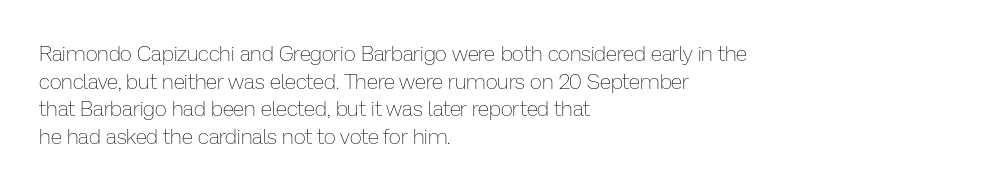
Q: Is the text bold? A: No.
Q: Is the text italic (slanted)? A: No, it is upright.
Q: Is the text underlined? A: No.
Q: How is the paragraph aligned? A: Left-aligned.
Q: Is the spacing between letters normal or unusually wide? A: Normal.
Q: Is the spacing between lines tight, normal or loose? A: Normal.
